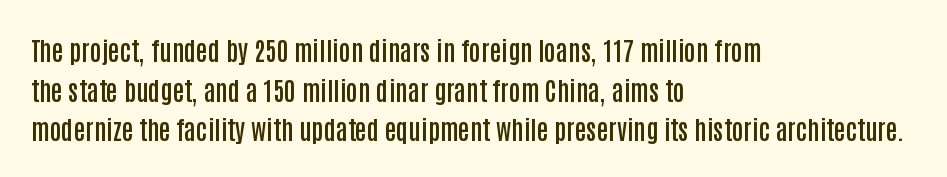
Q: Is the text bold? A: Semi-bold.
Q: Is the text italic (slanted)? A: No, it is upright.
Q: Is the text underlined? A: No.
Q: How is the paragraph aligned? A: Left-aligned.
Q: Is the spacing between letters normal or unusually wide? A: Normal.
Q: Is the spacing between lines tight, normal or loose? A: Normal.
